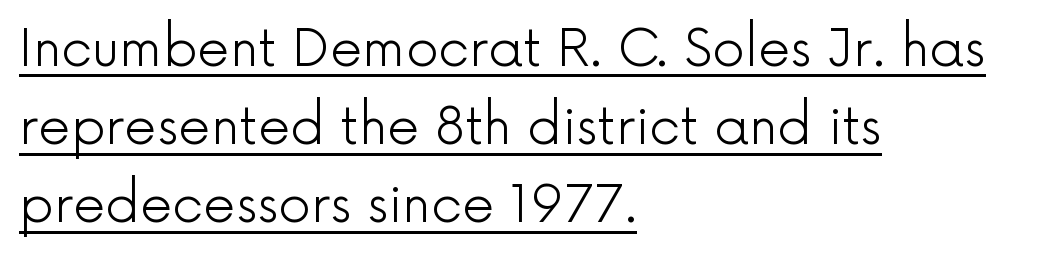
The image shows 51 px light sans-serif type, upright; set left-aligned, normal line spacing (1.53x), normal letter spacing, underlined; a medium x-height.
